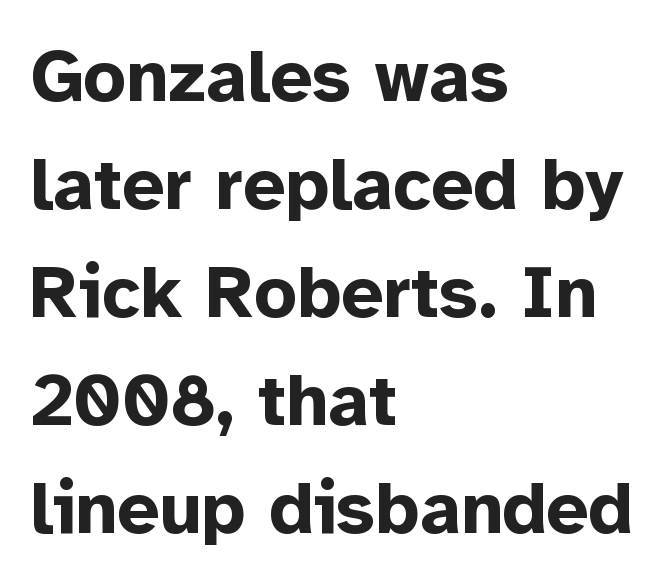
Q: Is the text bold? A: Yes.
Q: Is the text italic (slanted)? A: No, it is upright.
Q: Is the typeface a serif or a sans-serif typeface? A: Sans-serif.
Q: Is the text underlined? A: No.
Q: How is the paragraph aligned? A: Left-aligned.
Q: Is the spacing between letters normal or unusually wide? A: Normal.
Q: Is the spacing between lines tight, normal or loose? A: Normal.
Q: Width (condensed, normal, or wide)? A: Normal.
Q: Stroke contrast? A: Low.
Q: x-height? A: Medium.
Q: Monospaced? A: No.
